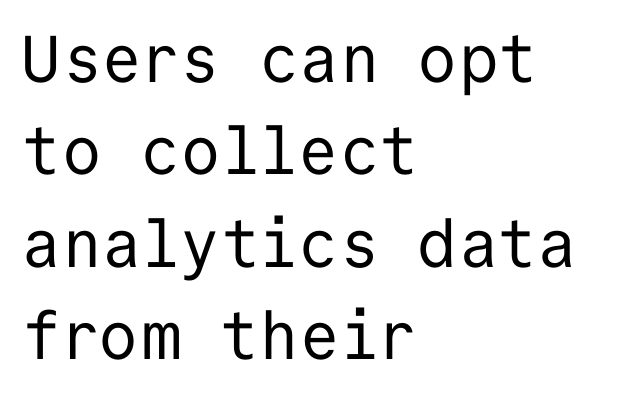
Q: Is the text bold? A: No.
Q: Is the text italic (slanted)? A: No, it is upright.
Q: Is the typeface a serif or a sans-serif typeface? A: Sans-serif.
Q: Is the text underlined? A: No.
Q: How is the paragraph aligned? A: Left-aligned.
Q: Is the spacing between letters normal or unusually wide? A: Normal.
Q: Is the spacing between lines tight, normal or loose? A: Normal.
Q: Width (condensed, normal, or wide)? A: Normal.
Q: Stroke contrast? A: Low.
Q: x-height? A: Medium.
Q: Monospaced? A: Yes.
